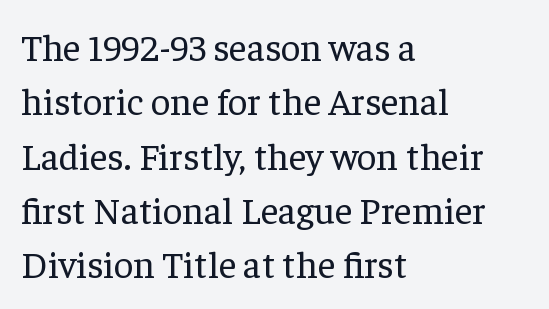
The image shows 38 px regular-weight serif type, upright; set left-aligned, normal line spacing (1.43x), normal letter spacing, not underlined; low stroke contrast and a medium x-height.
